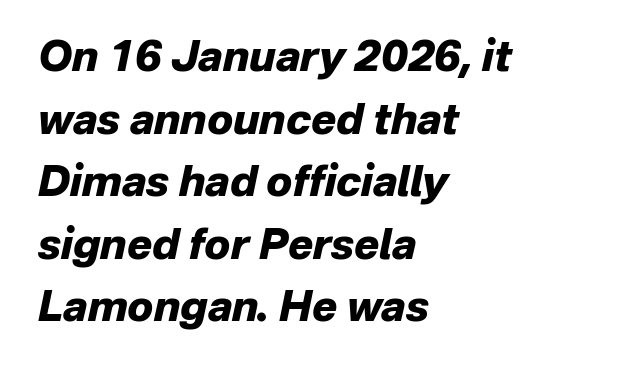
{"italic": "yes", "lean": "right", "slant_degrees": 12, "bold": "yes", "weight": "heavy", "width": "normal", "stroke_contrast": "low", "x_height": "medium", "monospaced": "no", "underline": "no", "align": "left", "line_spacing": "normal", "line_spacing_ratio": 1.49, "letter_spacing": "normal", "letter_spacing_em": 0.0, "glyph_px": 42}
